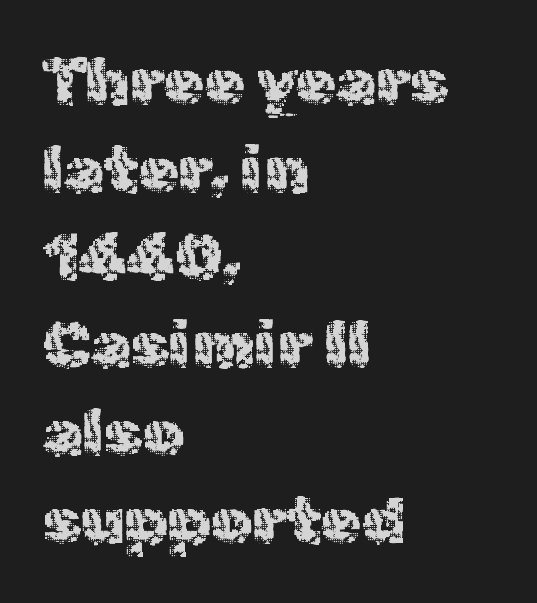
{"serif": "no", "italic": "no", "bold": "no", "weight": "regular", "width": "normal", "x_height": "medium", "monospaced": "no", "underline": "no", "align": "left", "line_spacing": "normal", "line_spacing_ratio": 1.35, "letter_spacing": "normal", "letter_spacing_em": 0.0, "glyph_px": 65}
